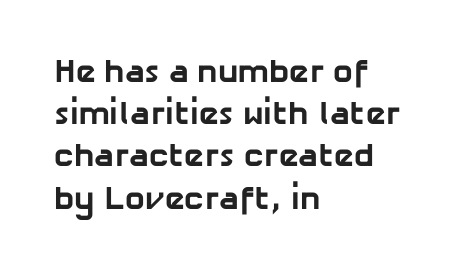
{"serif": "no", "bold": "yes", "weight": "bold", "width": "normal", "stroke_contrast": "low", "x_height": "medium", "monospaced": "no", "underline": "no", "align": "left", "line_spacing": "normal", "line_spacing_ratio": 1.28, "letter_spacing": "normal", "letter_spacing_em": 0.0, "glyph_px": 33}
